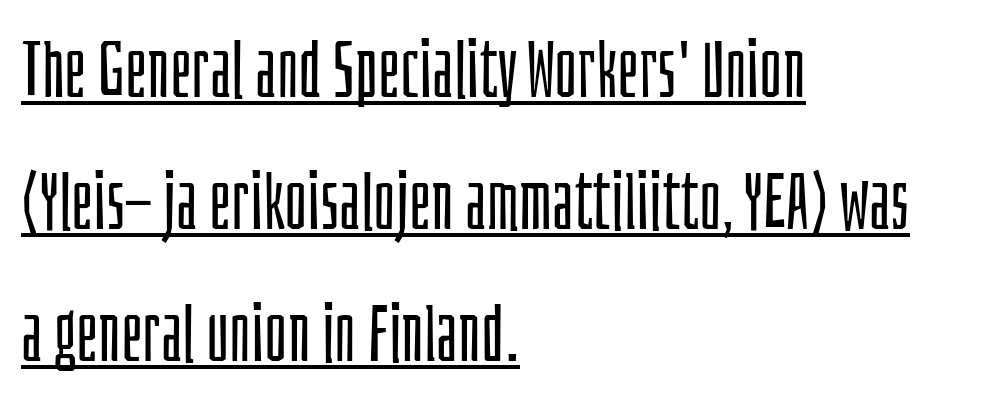
Examine the stroke ends and you'll find no serifs. This sample has the flowing, uneven cadence of proportional lettering. The tracking reads as untouched default to a designer's eye. What's the leading like? Ordinary, nothing unusual. The lettering stays uniformly vertical, giving the passage a roman look. The compositor pushed each line to the left boundary.
